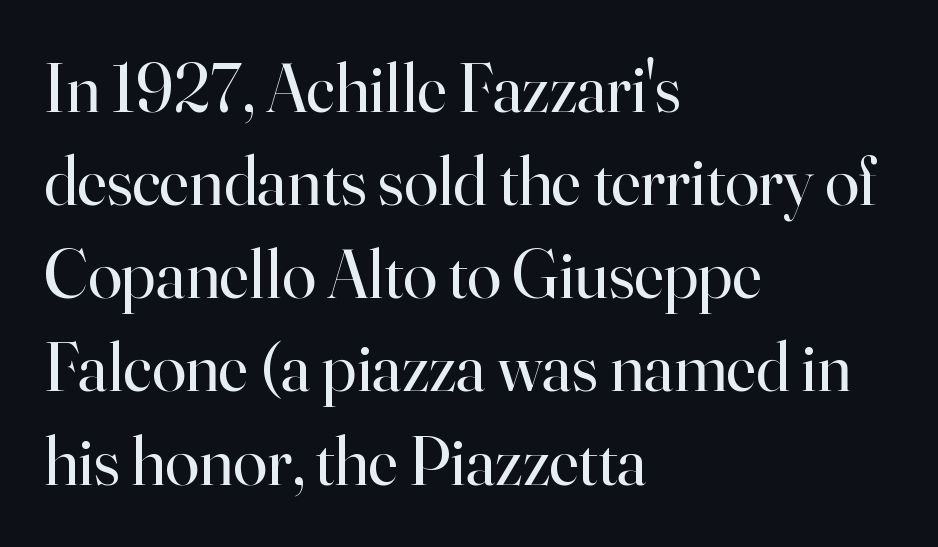
The image shows 69 px regular-weight serif type, upright; set left-aligned, normal line spacing (1.35x), normal letter spacing, not underlined; high stroke contrast and a small x-height.
